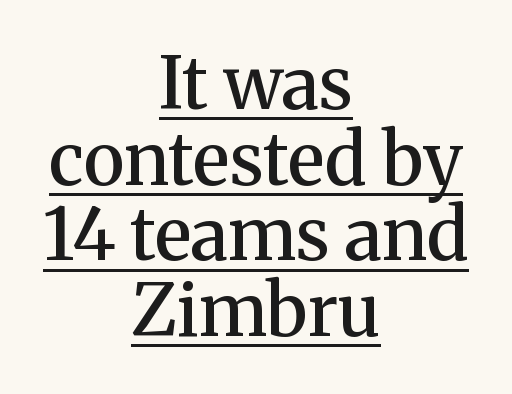
This sample carries an underscore along the baseline area. Looks like regular typesetting: each glyph gets only the width it needs. Horizontal bands of white between lines are thin slivers. Centered paragraph, ragged on both sides.
